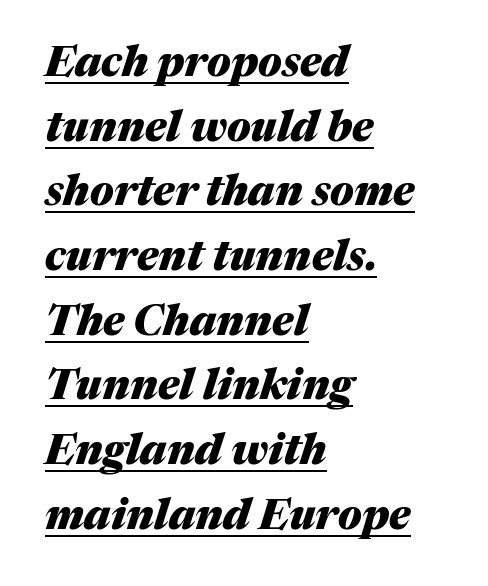
{"italic": "yes", "lean": "right", "slant_degrees": 17, "bold": "yes", "weight": "heavy", "width": "normal", "stroke_contrast": "medium", "x_height": "medium", "monospaced": "no", "underline": "yes", "align": "left", "line_spacing": "normal", "line_spacing_ratio": 1.54, "letter_spacing": "normal", "letter_spacing_em": 0.0, "glyph_px": 42}
